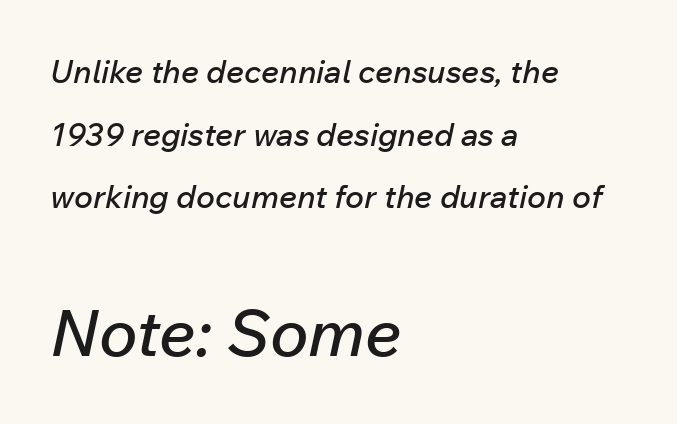
Here the glyphs are tracked normally, forming tight word shapes. If you drew a ruler down the left edge, every line would touch it. Slant detected: the letters are inclined. Do the characters align in a grid? No, the font is proportional. The zone under the glyphs is completely vacant.
